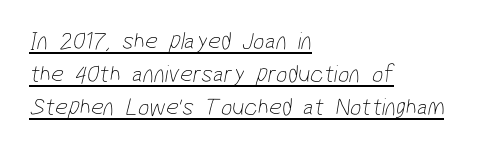
Which margin do the lines hug? The left one — the right edge is uneven. The type is set solid horizontally, with unmodified tracking. Vertical spacing — default. Nothing heavy about these letters — not bold at all. A typographer would call this underscored text.
